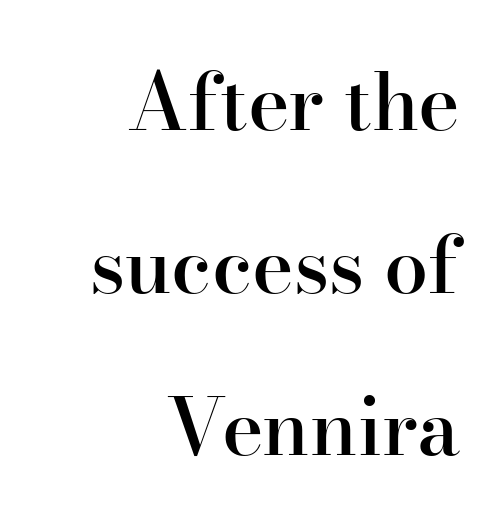
The image shows 79 px semibold serif type, upright; set right-aligned, loose line spacing (2.06x), normal letter spacing, not underlined; high stroke contrast and a small x-height.
